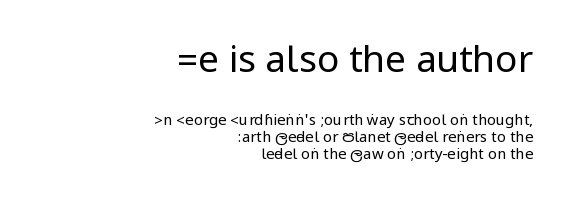
{"serif": "no", "italic": "no", "bold": "no", "weight": "regular", "width": "condensed", "stroke_contrast": "low", "underline": "no", "align": "right", "line_spacing_ratio": 1.16, "letter_spacing": "normal", "letter_spacing_em": 0.0, "larger_block": "first", "size_ratio": 2.47, "glyph_px": 37}
